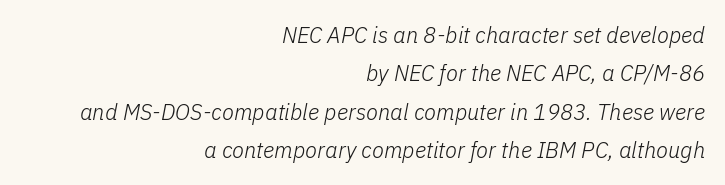
Q: Is the text bold? A: No.
Q: Is the text italic (slanted)? A: Yes, it leans right by about 11 degrees.
Q: Is the text underlined? A: No.
Q: How is the paragraph aligned? A: Right-aligned.
Q: Is the spacing between letters normal or unusually wide? A: Normal.
